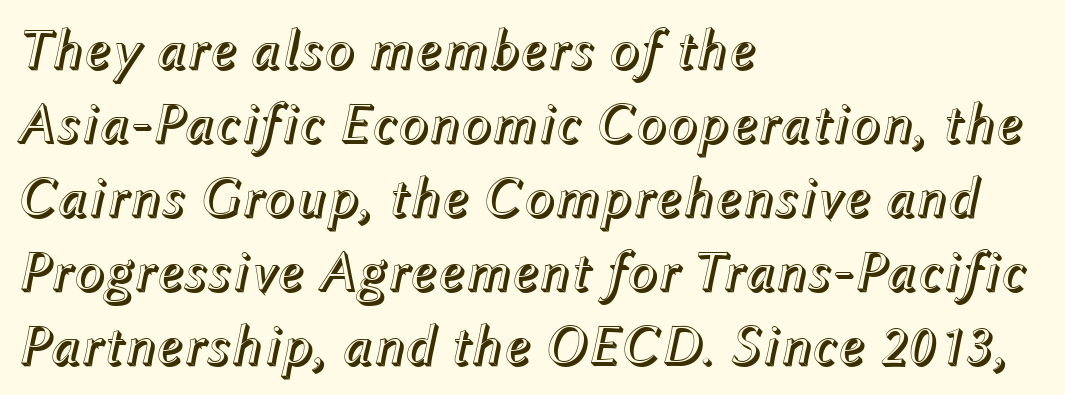
The image shows 57 px text type, italic (leaning right); set left-aligned, normal line spacing (1.3x), normal letter spacing, not underlined; a medium x-height.
